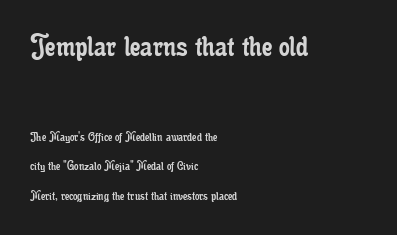
Q: Is the text bold? A: No.
Q: Is the text italic (slanted)? A: No, it is upright.
Q: Is the typeface a serif or a sans-serif typeface? A: Serif.
Q: Is the text underlined? A: No.
Q: How is the paragraph aligned? A: Left-aligned.
Q: Is the spacing between letters normal or unusually wide? A: Normal.
Q: Is the spacing between lines tight, normal or loose? A: Loose.
Q: Which block of text is set in a larger size, the first (top) or the second (bottom)? A: The first (top) one.
Q: Width (condensed, normal, or wide)? A: Condensed.
Q: Stroke contrast? A: Low.
Q: x-height? A: Small.
Q: Monospaced? A: No.
